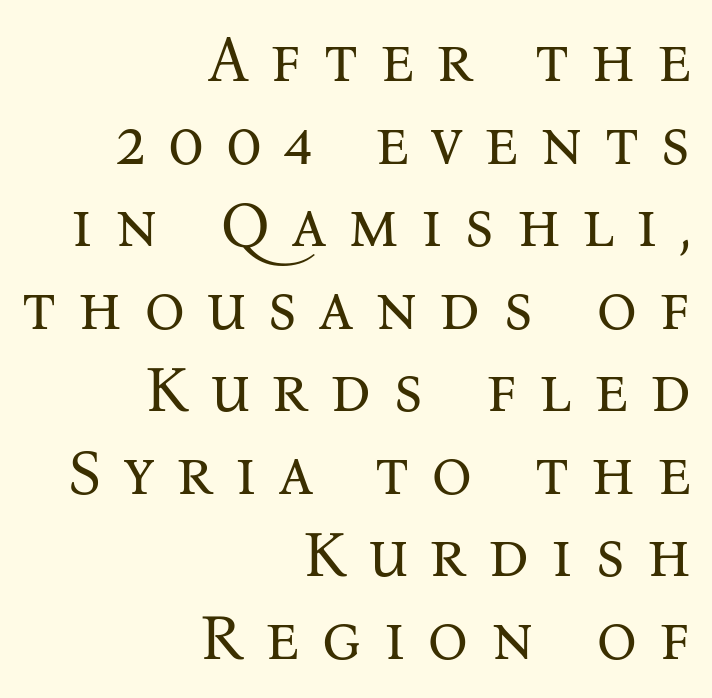
{"serif": "yes", "italic": "no", "bold": "no", "weight": "regular", "width": "normal", "stroke_contrast": "medium", "x_height": "medium", "monospaced": "no", "underline": "no", "align": "right", "line_spacing": "normal", "line_spacing_ratio": 1.29, "letter_spacing": "wide", "letter_spacing_em": 0.34, "glyph_px": 64}
